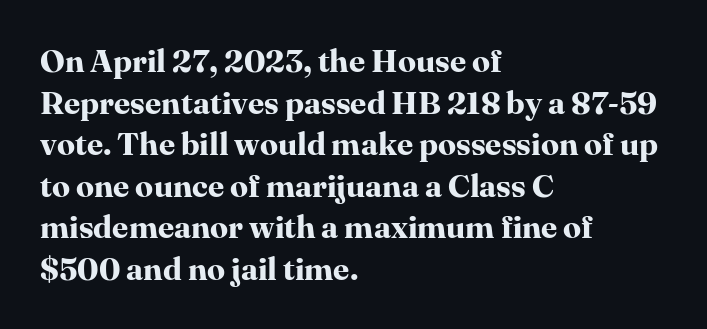
Q: Is the text bold? A: Yes.
Q: Is the text italic (slanted)? A: No, it is upright.
Q: Is the typeface a serif or a sans-serif typeface? A: Serif.
Q: Is the text underlined? A: No.
Q: How is the paragraph aligned? A: Left-aligned.
Q: Is the spacing between letters normal or unusually wide? A: Normal.
Q: Is the spacing between lines tight, normal or loose? A: Normal.
Q: Width (condensed, normal, or wide)? A: Normal.
Q: Stroke contrast? A: High.
Q: x-height? A: Medium.
Q: Monospaced? A: No.
